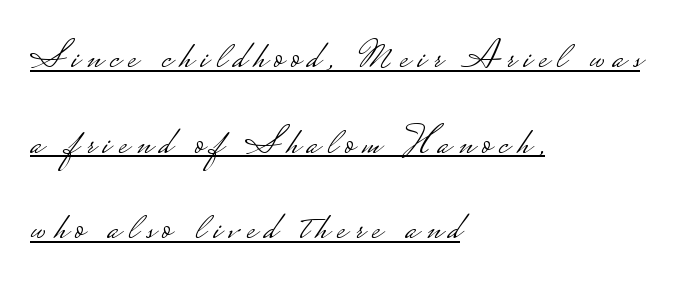
A sans-serif font was chosen for this passage. Line starts are locked; line ends wander. Has an underline been added? It has. These lines have a slow, spaced-out rhythm from letter to letter.
